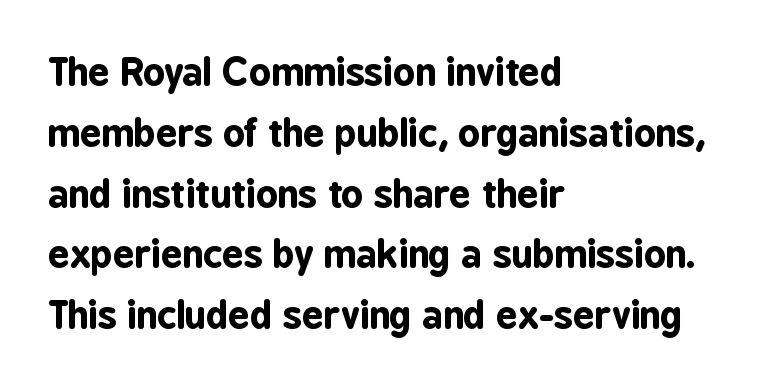
The image shows 38 px bold, condensed sans-serif type, upright; set left-aligned, normal line spacing (1.6x), normal letter spacing, not underlined; low stroke contrast and a medium x-height.
